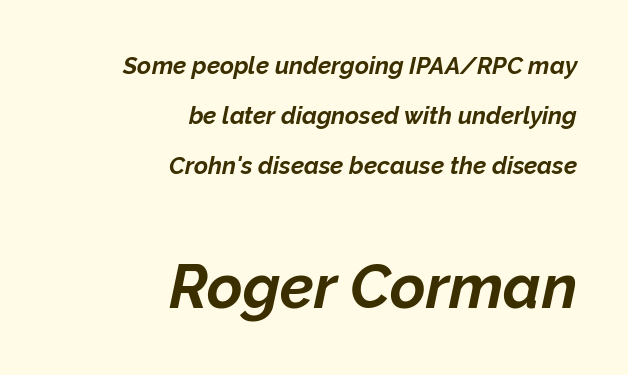
The image shows 61 px bold type, italic (leaning right); set right-aligned, loose line spacing (2.09x), normal letter spacing, not underlined; the second (bottom) block is 2.54x larger; low stroke contrast and a medium x-height.
